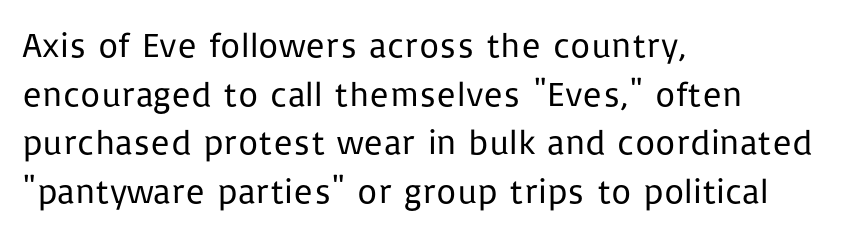
The image shows 35 px regular-weight sans-serif type, upright; set left-aligned, normal line spacing (1.39x), normal letter spacing, not underlined; low stroke contrast and a medium x-height.
